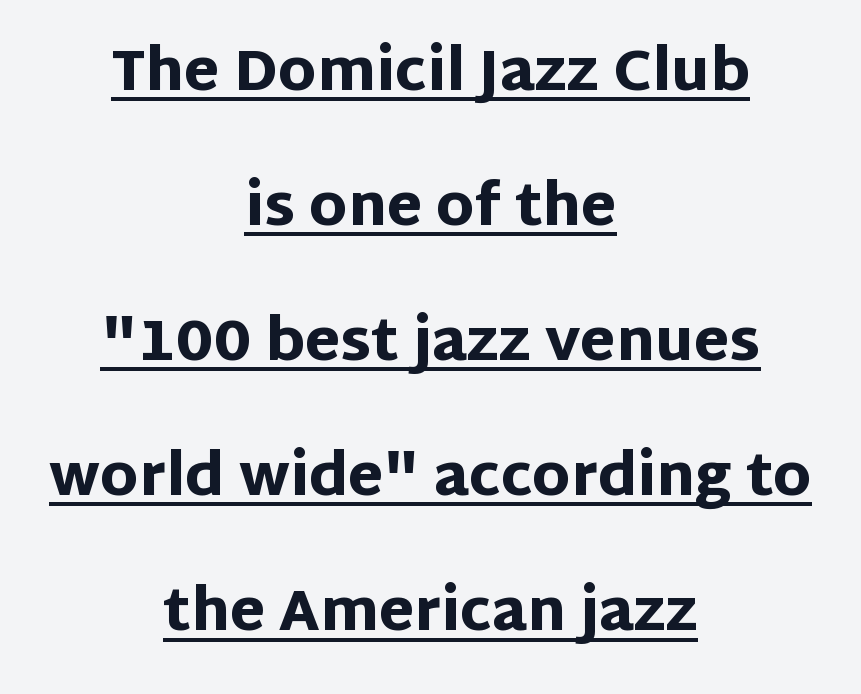
The type is set solid horizontally, with unmodified tracking. Notice how thick the strokes are: this is what a full bold looks like. Emphasis is given by a line drawn under the lettering. Are there feet on the stems? There aren't — it's a sans. Every stem runs plumb, perpendicular to the baseline. In CSS terms this would be text-align: center.
